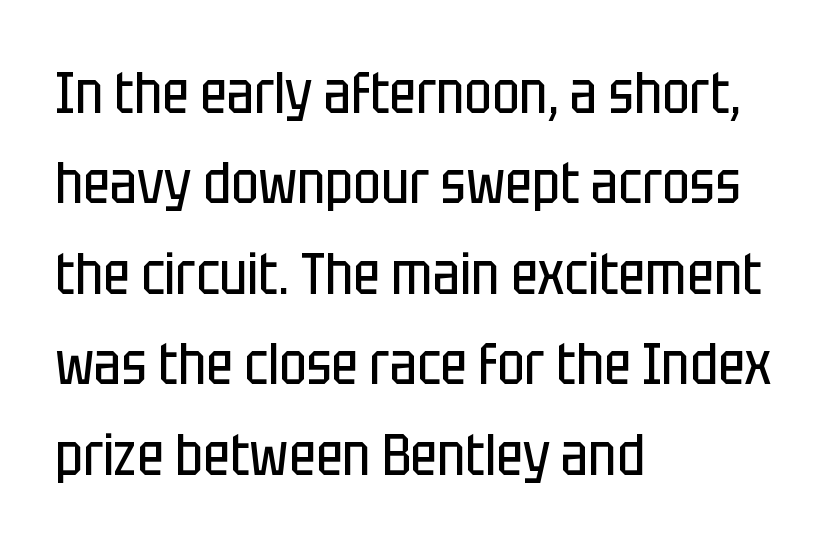
Rule under the text: the space is simply empty. This rendering leaves character spacing at its baseline value. The rendering uses natural spacing where letterforms have individual widths. The rows are spaced the way most documents space them.
